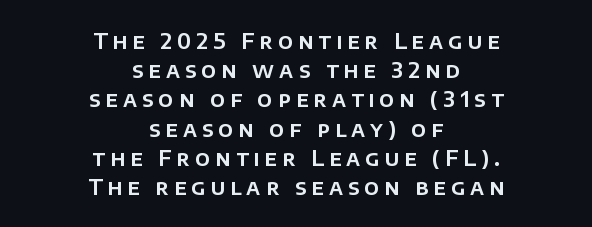
{"italic": "no", "underline": "no", "align": "center", "line_spacing": "normal", "line_spacing_ratio": 1.39, "letter_spacing": "wide", "letter_spacing_em": 0.24, "glyph_px": 21}
